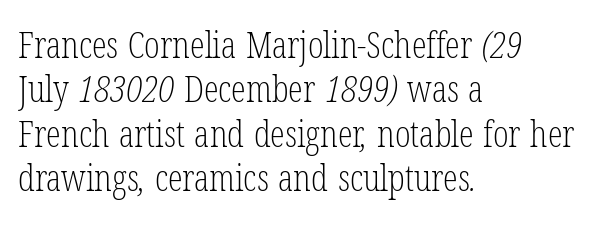
Q: Is the text bold? A: No.
Q: Is the typeface a serif or a sans-serif typeface? A: Serif.
Q: Is the text underlined? A: No.
Q: How is the paragraph aligned? A: Left-aligned.
Q: Is the spacing between letters normal or unusually wide? A: Normal.
Q: Width (condensed, normal, or wide)? A: Condensed.
Q: Stroke contrast? A: Low.
Q: x-height? A: Medium.
Q: Monospaced? A: No.
